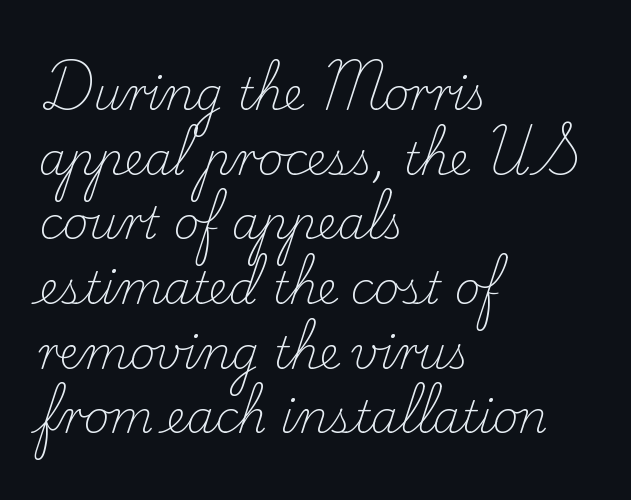
The line-height multiplier appears to be the usual default. This sample uses a serif face. The specimen omits any rule beneath the text block's lines.
